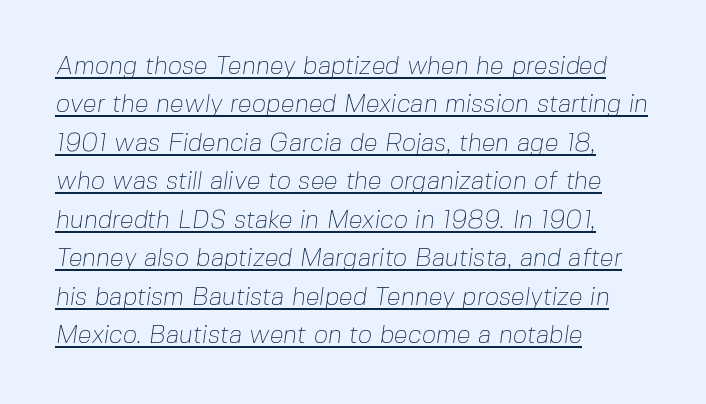
The image shows 25 px text type; set left-aligned, normal line spacing (1.54x), normal letter spacing, underlined.
